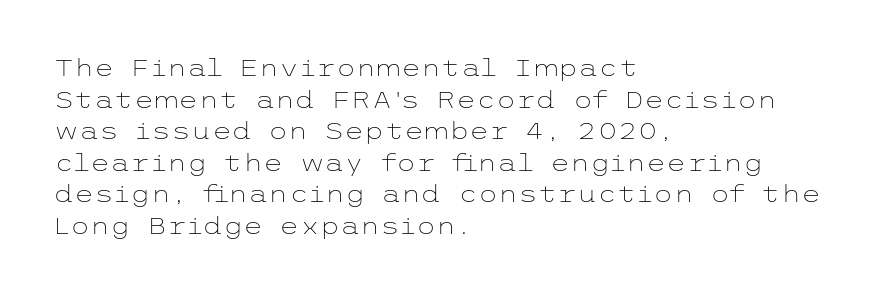
{"italic": "no", "bold": "no", "underline": "no", "align": "left", "line_spacing": "normal", "line_spacing_ratio": 1.37, "letter_spacing": "normal", "letter_spacing_em": 0.0, "glyph_px": 23}
